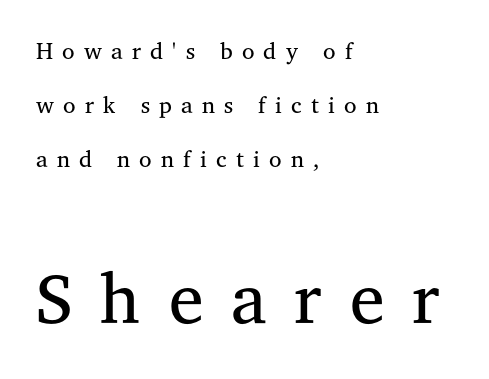
{"serif": "yes", "italic": "no", "bold": "no", "weight": "regular", "width": "normal", "stroke_contrast": "medium", "x_height": "medium", "monospaced": "no", "underline": "no", "align": "left", "line_spacing": "loose", "line_spacing_ratio": 2.35, "letter_spacing": "wide", "letter_spacing_em": 0.4, "larger_block": "second", "size_ratio": 3.04, "glyph_px": 70}
